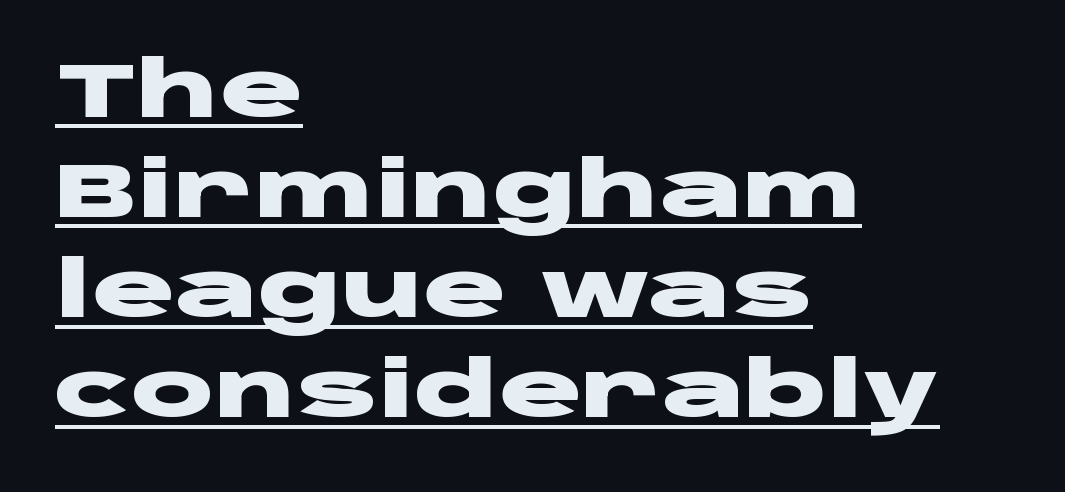
The vertical gap from one line to the next is medium. Observe the ordinary spacing: letters are neighbours, not strangers. Compared with an ordinary text face, these strokes are far heavier — a full bold. Each letter keeps its own natural width here, so spacing adapts to shape.
